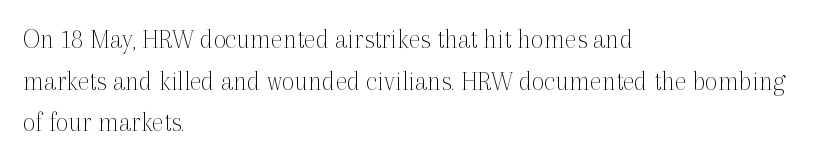
The image shows 28 px thin serif type, upright; set left-aligned, normal line spacing (1.49x), normal letter spacing, not underlined; a medium x-height.
